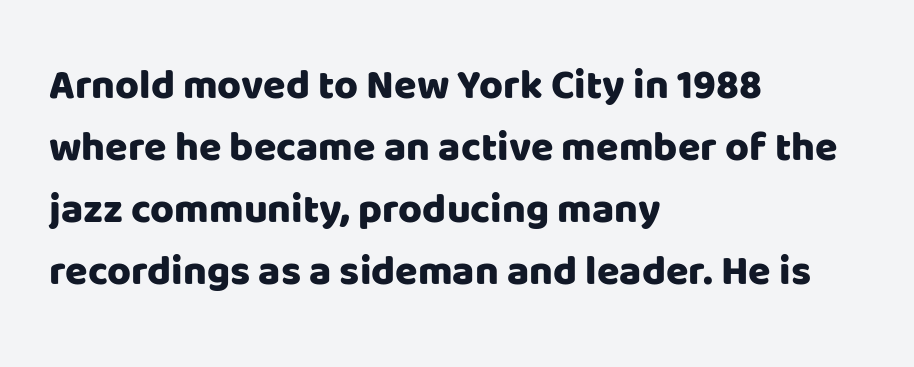
The type family on display is of the sans-serif kind. Honestly, the row spacing looks completely unremarkable. The compositor pushed each line to the left boundary. The typography opts for an upright posture over an oblique one. Short note: letters normally spaced. Here the designer chose a conventional face with non-uniform glyph widths.
